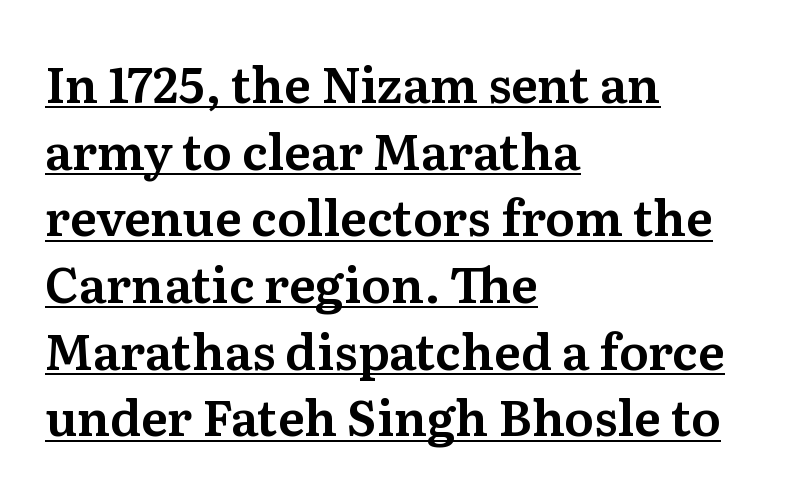
You can tell it's not italic because the verticals are truly vertical. The string is rendered with underlining switched on. This sample has the flowing, uneven cadence of proportional lettering. The rendering shows small feet on the letterforms — a serif design. Successive baselines arrive at the customary interval.
